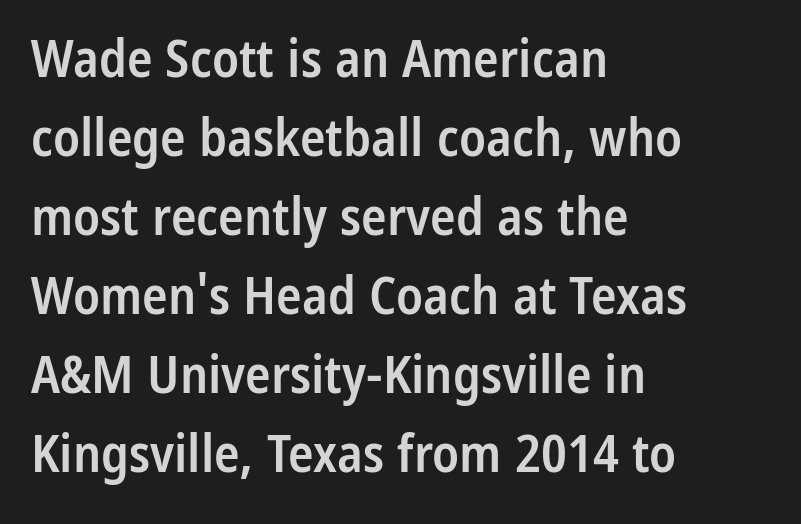
Posture: vertical. The face used here is a semibold: visibly heavier than regular, lighter than bold. Successive baselines arrive at the customary interval. Any mark beneath the type? The region is blank.
